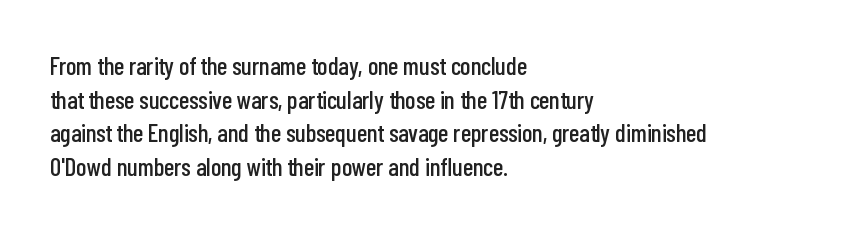
Q: Is the text italic (slanted)? A: No, it is upright.
Q: Is the text underlined? A: No.
Q: How is the paragraph aligned? A: Left-aligned.
Q: Is the spacing between letters normal or unusually wide? A: Normal.
Q: Is the spacing between lines tight, normal or loose? A: Normal.
